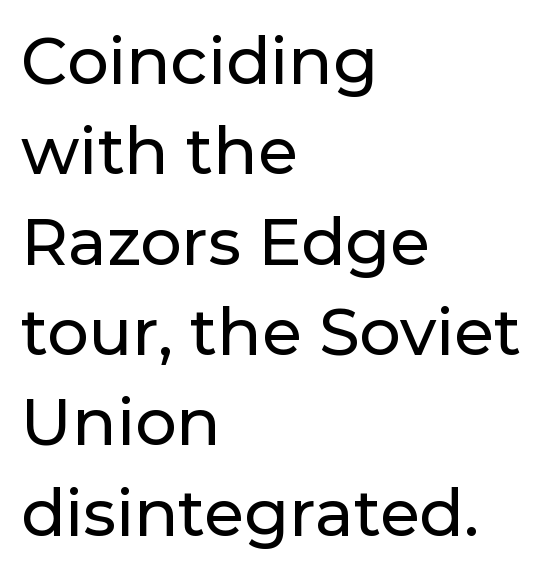
The image shows 65 px sans-serif type, upright; set left-aligned, normal line spacing (1.39x), normal letter spacing, not underlined; low stroke contrast and a medium x-height.
